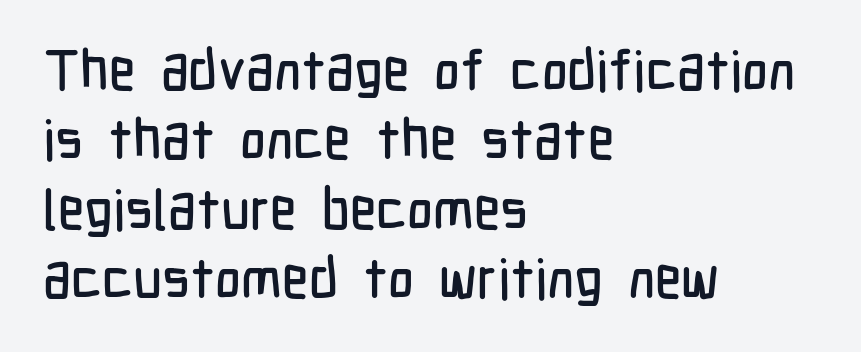
Q: Is the text italic (slanted)? A: No, it is upright.
Q: Is the typeface a serif or a sans-serif typeface? A: Sans-serif.
Q: Is the text underlined? A: No.
Q: How is the paragraph aligned? A: Left-aligned.
Q: Is the spacing between letters normal or unusually wide? A: Normal.
Q: Width (condensed, normal, or wide)? A: Condensed.
Q: Stroke contrast? A: Low.
Q: x-height? A: Medium.
Q: Monospaced? A: No.
